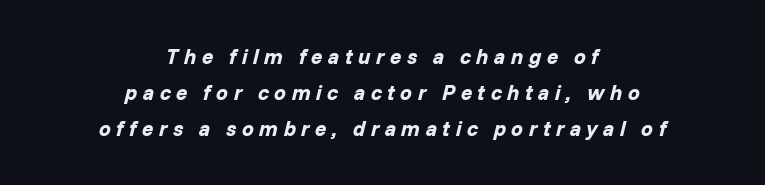
Q: Is the text bold? A: Yes.
Q: Is the text italic (slanted)? A: Yes, it leans right by about 14 degrees.
Q: Is the text underlined? A: No.
Q: How is the paragraph aligned? A: Centered.
Q: Is the spacing between letters normal or unusually wide? A: Unusually wide.
